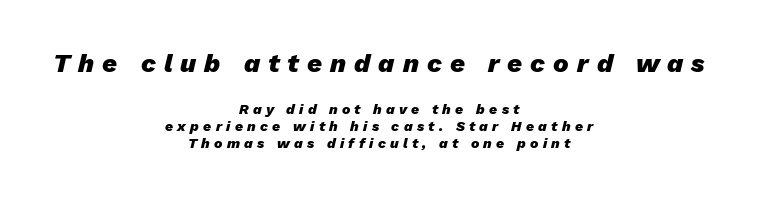
Q: Is the text bold? A: Yes.
Q: Is the text italic (slanted)? A: Yes, it leans right by about 13 degrees.
Q: Is the text underlined? A: No.
Q: How is the paragraph aligned? A: Centered.
Q: Is the spacing between letters normal or unusually wide? A: Unusually wide.
Q: Which block of text is set in a larger size, the first (top) or the second (bottom)? A: The first (top) one.
